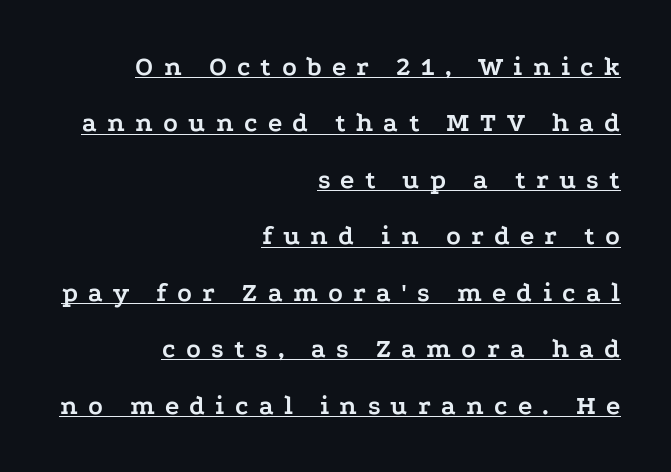
Q: Is the text bold? A: Yes.
Q: Is the text italic (slanted)? A: No, it is upright.
Q: Is the text underlined? A: Yes.
Q: How is the paragraph aligned? A: Right-aligned.
Q: Is the spacing between letters normal or unusually wide? A: Unusually wide.
Q: Is the spacing between lines tight, normal or loose? A: Loose.
